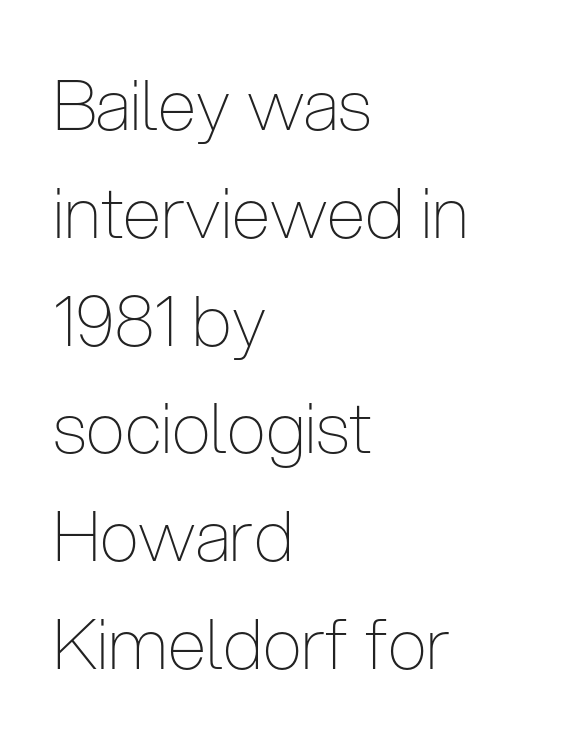
Q: Is the text bold? A: No.
Q: Is the text italic (slanted)? A: No, it is upright.
Q: Is the typeface a serif or a sans-serif typeface? A: Sans-serif.
Q: Is the text underlined? A: No.
Q: How is the paragraph aligned? A: Left-aligned.
Q: Is the spacing between letters normal or unusually wide? A: Normal.
Q: Is the spacing between lines tight, normal or loose? A: Normal.
Q: Width (condensed, normal, or wide)? A: Condensed.
Q: Stroke contrast? A: Low.
Q: x-height? A: Medium.
Q: Monospaced? A: No.
